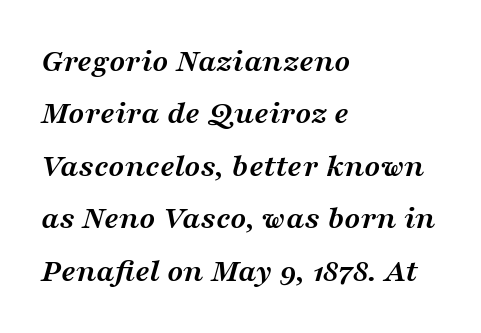
Q: Is the text bold? A: Yes.
Q: Is the text italic (slanted)? A: Yes, it leans right by about 16 degrees.
Q: Is the typeface a serif or a sans-serif typeface? A: Serif.
Q: Is the text underlined? A: No.
Q: How is the paragraph aligned? A: Left-aligned.
Q: Is the spacing between letters normal or unusually wide? A: Normal.
Q: Is the spacing between lines tight, normal or loose? A: Normal.
Q: Width (condensed, normal, or wide)? A: Wide.
Q: Stroke contrast? A: Medium.
Q: x-height? A: Medium.
Q: Monospaced? A: No.
